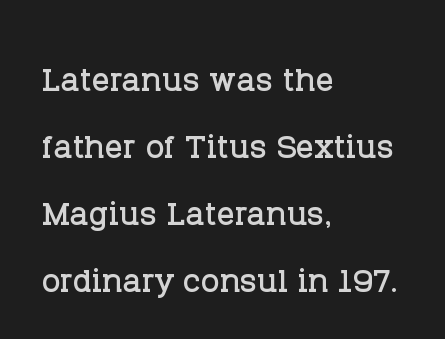
{"serif": "yes", "italic": "no", "width": "normal", "stroke_contrast": "low", "x_height": "large", "monospaced": "no", "underline": "no", "align": "left", "line_spacing": "normal", "line_spacing_ratio": 1.52, "letter_spacing": "normal", "letter_spacing_em": 0.0, "glyph_px": 44}
